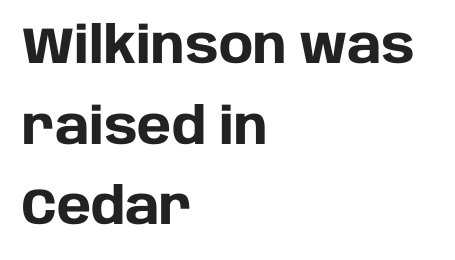
The image shows 51 px heavy sans-serif type, upright; set left-aligned, normal line spacing (1.58x), normal letter spacing, not underlined; low stroke contrast and a large x-height.
